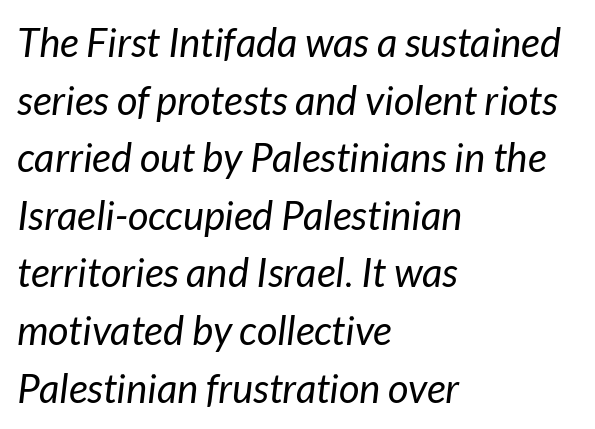
{"italic": "yes", "lean": "right", "slant_degrees": 7, "bold": "no", "weight": "regular", "width": "normal", "stroke_contrast": "low", "x_height": "medium", "monospaced": "no", "underline": "no", "align": "left", "line_spacing": "normal", "line_spacing_ratio": 1.44, "letter_spacing": "normal", "letter_spacing_em": 0.0, "glyph_px": 40}
